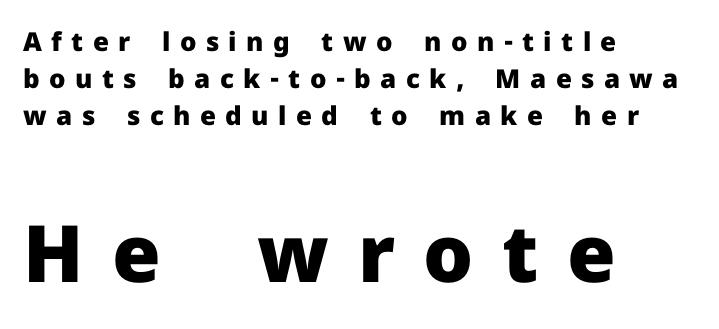
{"serif": "no", "italic": "no", "bold": "yes", "weight": "heavy", "width": "normal", "stroke_contrast": "low", "x_height": "medium", "monospaced": "no", "underline": "no", "align": "left", "line_spacing": "normal", "line_spacing_ratio": 1.42, "letter_spacing": "wide", "letter_spacing_em": 0.36, "larger_block": "second", "size_ratio": 3.04, "glyph_px": 79}
